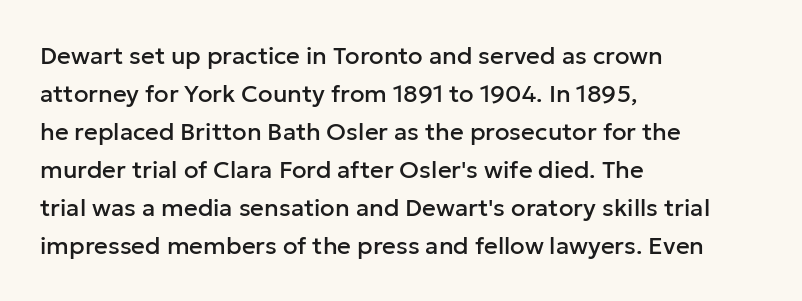
Q: Is the text italic (slanted)? A: No, it is upright.
Q: Is the text underlined? A: No.
Q: How is the paragraph aligned? A: Left-aligned.
Q: Is the spacing between letters normal or unusually wide? A: Normal.
Q: Is the spacing between lines tight, normal or loose? A: Normal.
